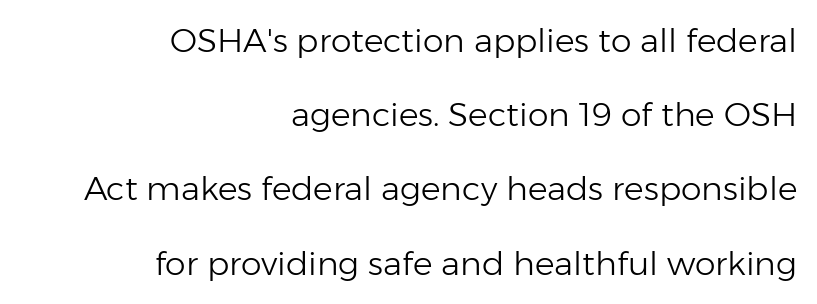
{"serif": "no", "italic": "no", "bold": "no", "weight": "light", "width": "normal", "stroke_contrast": "low", "x_height": "medium", "monospaced": "no", "underline": "no", "align": "right", "line_spacing": "loose", "line_spacing_ratio": 2.25, "letter_spacing": "normal", "letter_spacing_em": 0.0, "glyph_px": 33}
